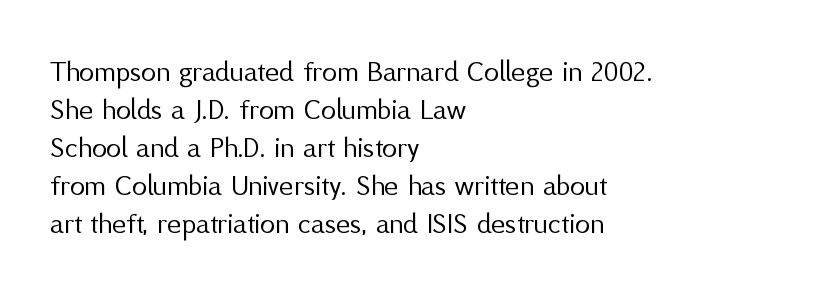
{"serif": "no", "italic": "no", "bold": "no", "weight": "regular", "width": "normal", "stroke_contrast": "medium", "x_height": "medium", "monospaced": "no", "underline": "no", "align": "left", "line_spacing": "normal", "line_spacing_ratio": 1.27, "letter_spacing": "normal", "letter_spacing_em": 0.0, "glyph_px": 30}
